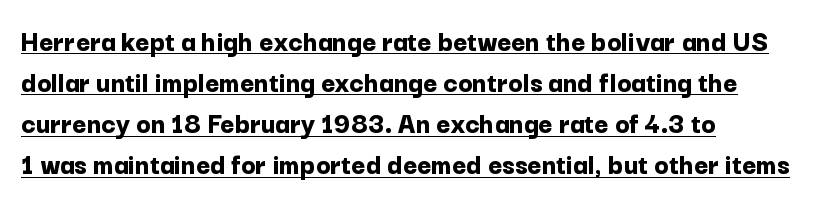
{"serif": "no", "italic": "no", "bold": "yes", "weight": "bold", "width": "normal", "stroke_contrast": "low", "x_height": "medium", "monospaced": "no", "underline": "yes", "align": "left", "line_spacing": "normal", "line_spacing_ratio": 1.37, "letter_spacing": "normal", "letter_spacing_em": 0.0, "glyph_px": 30}
